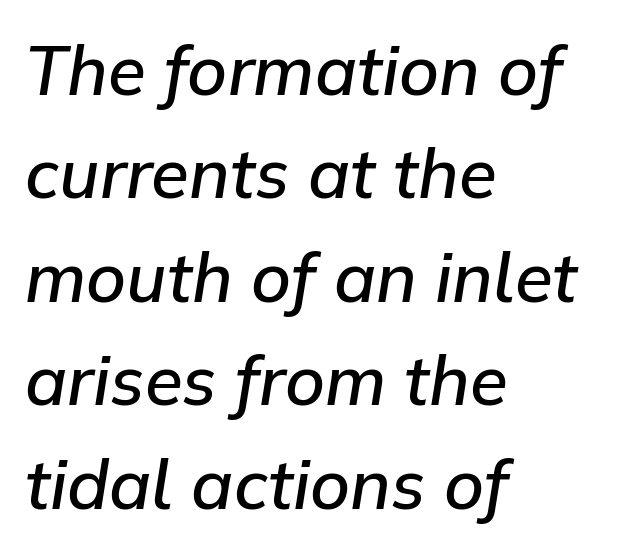
Q: Is the text bold? A: Semi-bold.
Q: Is the text italic (slanted)? A: Yes, it leans right by about 9 degrees.
Q: Is the text underlined? A: No.
Q: How is the paragraph aligned? A: Left-aligned.
Q: Is the spacing between letters normal or unusually wide? A: Normal.
Q: Is the spacing between lines tight, normal or loose? A: Normal.
Q: Width (condensed, normal, or wide)? A: Normal.
Q: Stroke contrast? A: Low.
Q: x-height? A: Medium.
Q: Monospaced? A: No.
